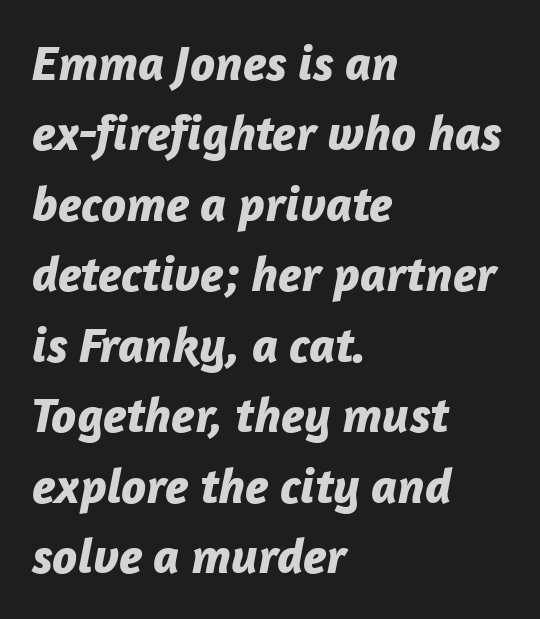
The image shows 50 px bold type, italic (leaning right); set left-aligned, normal line spacing (1.41x), normal letter spacing, not underlined; low stroke contrast and a medium x-height.
